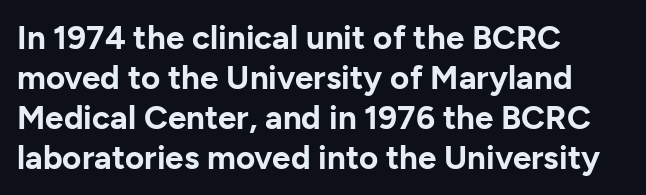
{"serif": "no", "italic": "no", "bold": "yes", "weight": "bold", "width": "normal", "stroke_contrast": "low", "x_height": "medium", "monospaced": "no", "underline": "no", "align": "left", "line_spacing_ratio": 1.21, "letter_spacing": "normal", "letter_spacing_em": 0.0, "glyph_px": 33}
